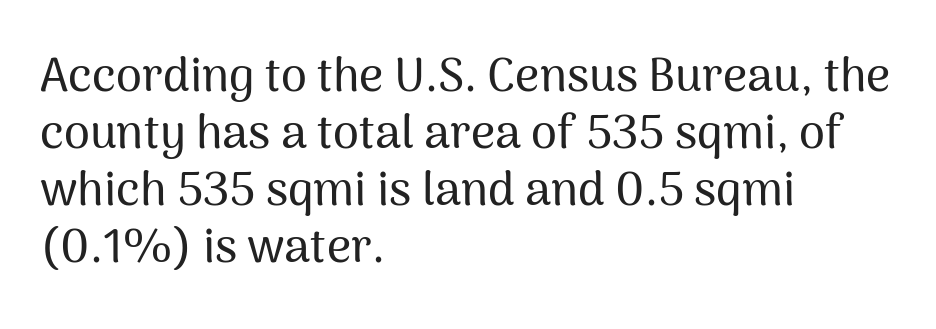
The image shows 47 px sans-serif type, upright; set left-aligned, line spacing 1.21x, normal letter spacing, not underlined; medium stroke contrast and a medium x-height.
